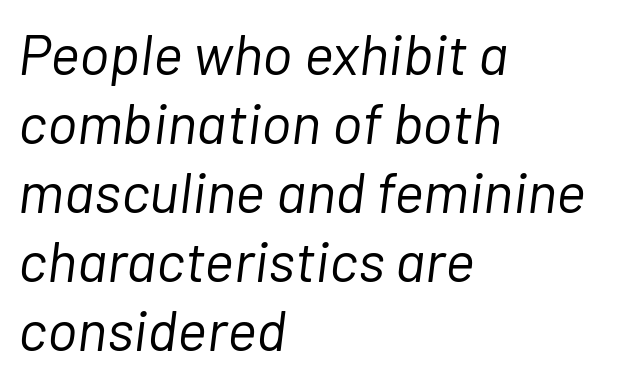
The strokes carry an ordinary text weight at most. The glyphs look as if they've been sheared to an angle. The compositor pushed each line to the left boundary. Spacing verdict: proportional, widths tailored to each character. Is the letter spacing exaggerated? No — it looks like the ordinary default.
